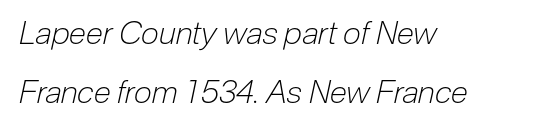
The compositor pushed each line to the left boundary. The rendering applies a slant to the glyphs. Plain, unruled lines of type. Stems here are at most as thick as an everyday book face. The letters advance in unequal steps, a hallmark of proportional type.
